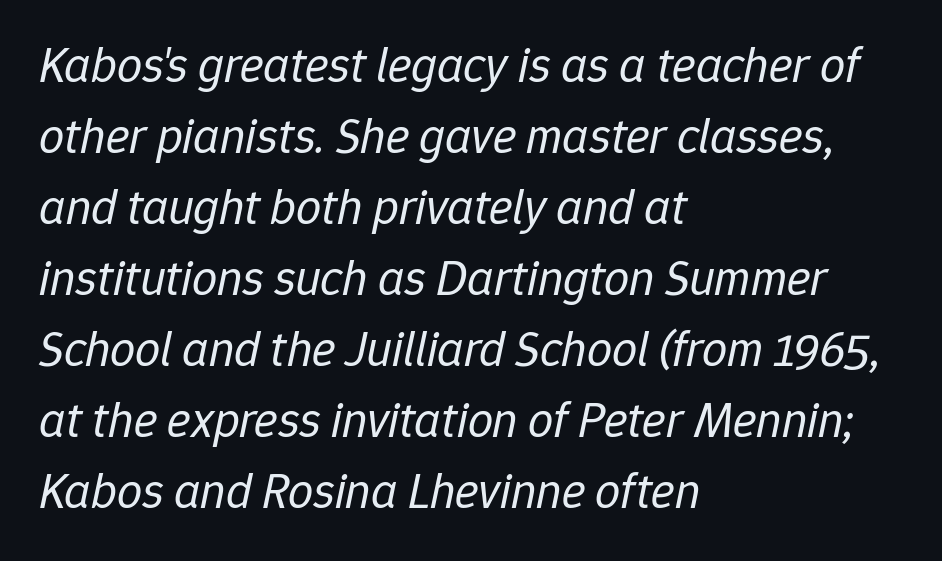
The image shows 50 px regular-weight type, italic (leaning right); set left-aligned, normal line spacing (1.42x), normal letter spacing, not underlined; low stroke contrast and a medium x-height.
